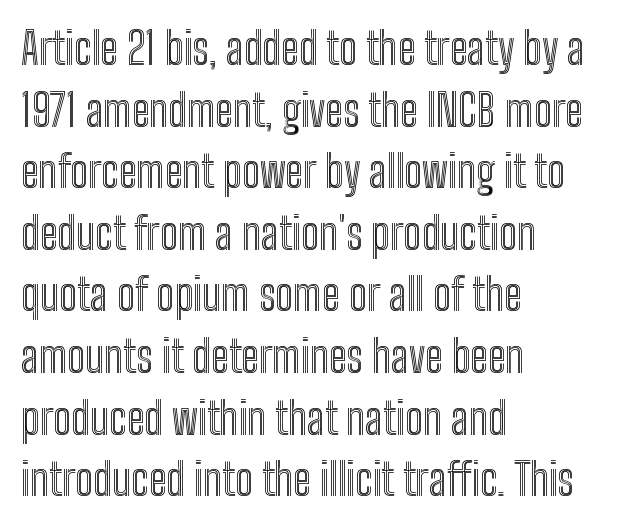
You could not count columns in this text — the font is proportionally spaced. Is there much room between lines? A standard amount, neither cramped nor airy. Type without underlining. Honestly, the letter spacing is just normal — you wouldn't notice it. Characters remain perfectly vertical along every line.
